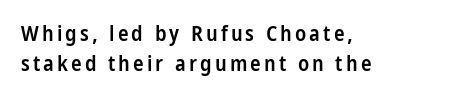
Look at the stroke-to-counter ratio: somewhat heavy, a semibold. Quick note: underline off. Ascenders rise straight up at ninety degrees. If you measured baseline to baseline, you'd find a middling distance. Compared with a centered layout, this one pins lines to the left instead.
